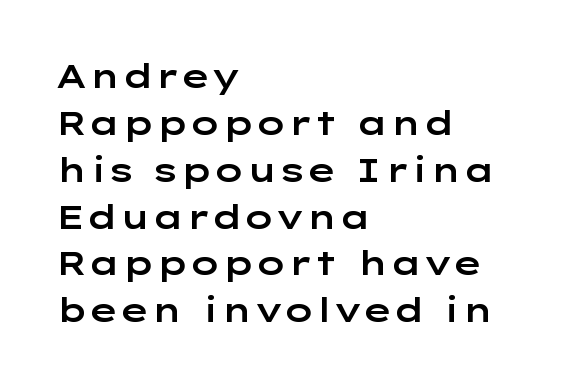
{"serif": "no", "italic": "no", "width": "wide", "stroke_contrast": "low", "x_height": "medium", "monospaced": "no", "underline": "no", "align": "left", "line_spacing": "normal", "line_spacing_ratio": 1.42, "letter_spacing": "normal", "letter_spacing_em": 0.0, "glyph_px": 33}
